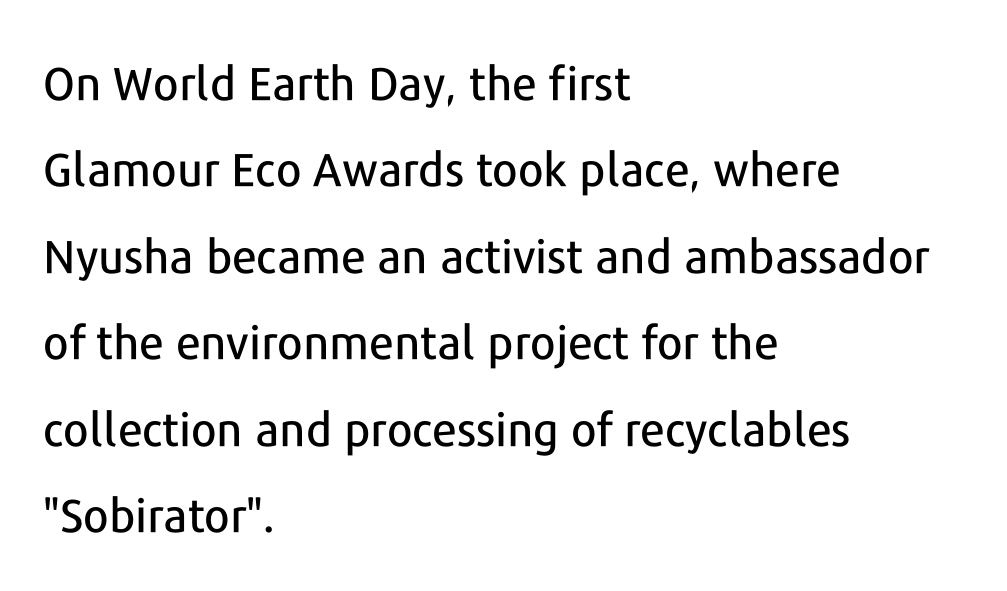
The image shows 46 px sans-serif type, upright; set left-aligned, line spacing 1.88x, normal letter spacing, not underlined; low stroke contrast and a medium x-height.
